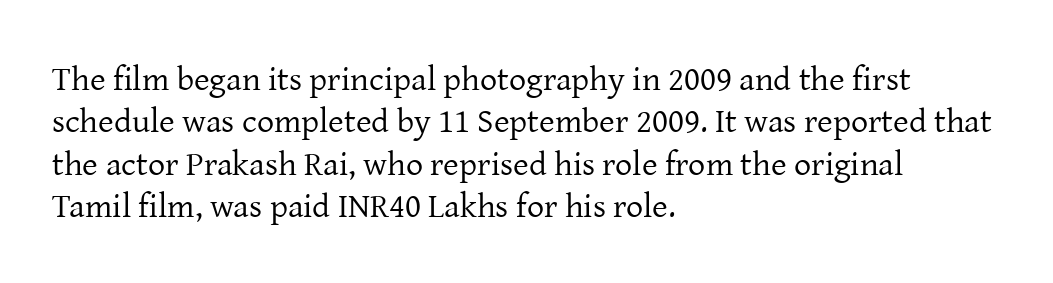
{"serif": "yes", "italic": "no", "bold": "no", "weight": "regular", "width": "normal", "stroke_contrast": "low", "x_height": "medium", "monospaced": "no", "underline": "no", "align": "left", "line_spacing": "normal", "line_spacing_ratio": 1.25, "letter_spacing": "normal", "letter_spacing_em": 0.0, "glyph_px": 34}
